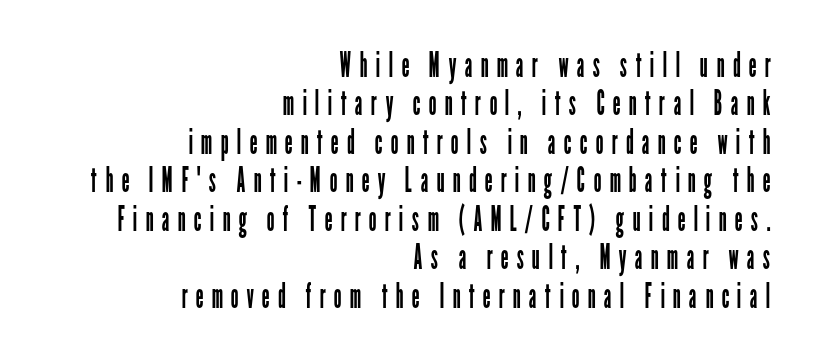
The glyphs in this specimen are sans serif. The font sits on the lighter half of the weight spectrum, regular included. You could barely slide anything between these rows. The glyphs are unaccompanied by any horizontal stroke below them. The tracking reads as deliberately expanded to a designer's eye.
